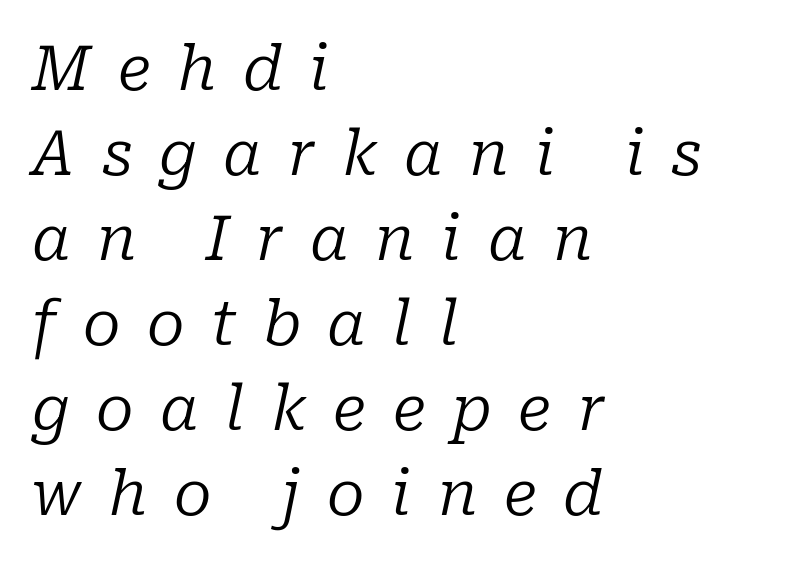
Q: Is the text bold? A: No.
Q: Is the text italic (slanted)? A: Yes, it leans right by about 10 degrees.
Q: Is the typeface a serif or a sans-serif typeface? A: Serif.
Q: Is the text underlined? A: No.
Q: How is the paragraph aligned? A: Left-aligned.
Q: Is the spacing between letters normal or unusually wide? A: Unusually wide.
Q: Is the spacing between lines tight, normal or loose? A: Normal.
Q: Width (condensed, normal, or wide)? A: Normal.
Q: Stroke contrast? A: Low.
Q: x-height? A: Medium.
Q: Monospaced? A: No.
